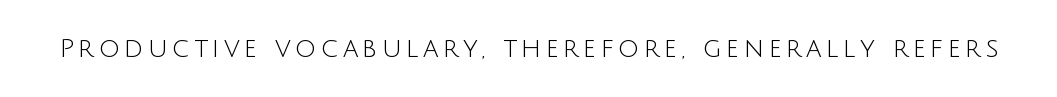
On a weight scale, this lands at 450 or below. The gap between lines stays unmarked. Notice how the stems are strictly vertical — no italics here.
